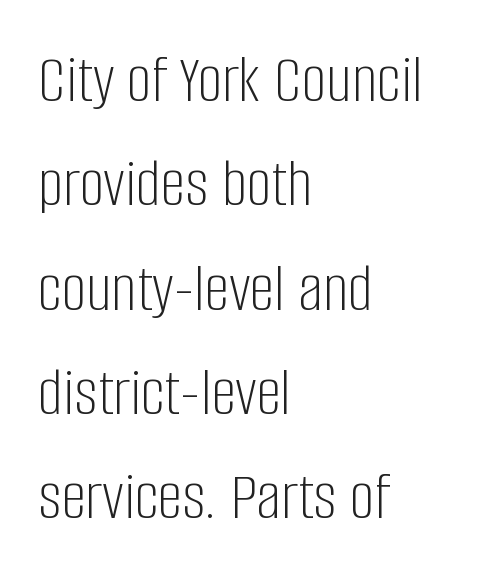
The image shows 70 px light, condensed sans-serif type, upright; set left-aligned, normal line spacing (1.49x), normal letter spacing, not underlined; low stroke contrast and a large x-height.
